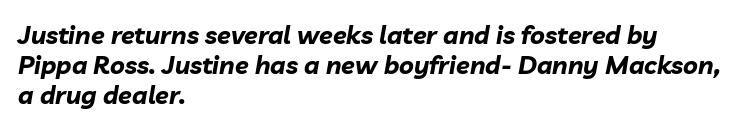
{"italic": "yes", "lean": "right", "slant_degrees": 10, "bold": "yes", "underline": "no", "align": "left", "line_spacing_ratio": 1.21, "letter_spacing": "normal", "letter_spacing_em": 0.0, "glyph_px": 25}
